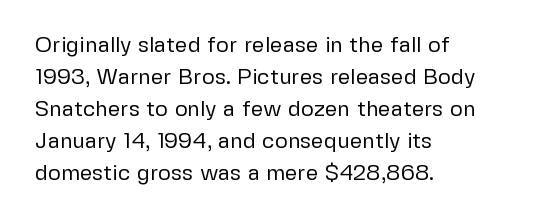
Weight: in the light-to-regular range. These lines keep a tight, regular rhythm from letter to letter. Any mark beneath the type? The region is blank. Left-aligned paragraph, ragged on the right. If you drew a line through each stem, it would be perfectly vertical. Honestly, the row spacing looks completely unremarkable.
